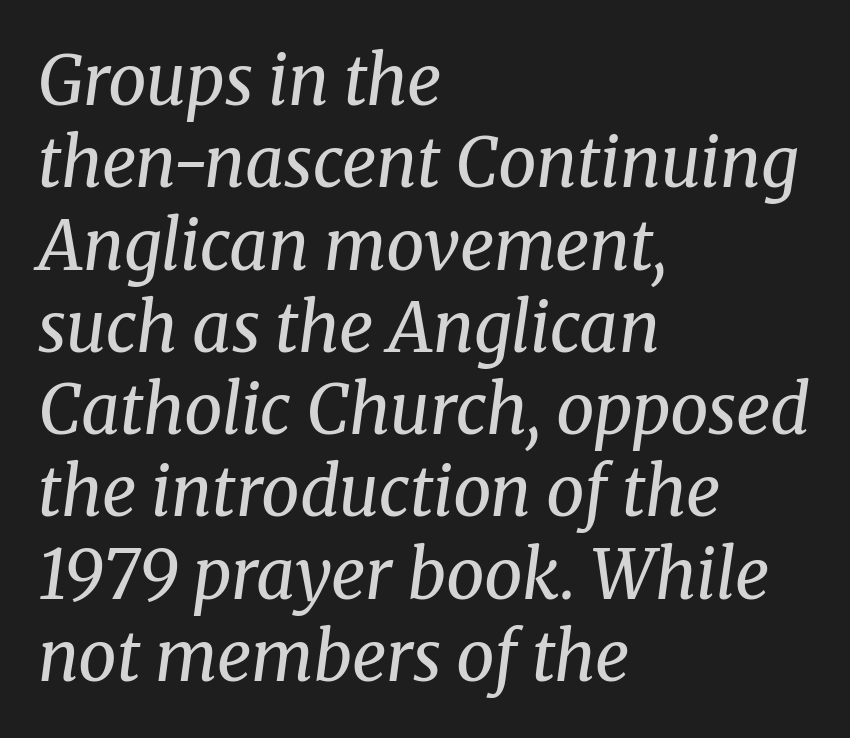
{"serif": "yes", "italic": "yes", "lean": "right", "slant_degrees": 8, "bold": "no", "weight": "regular", "width": "normal", "stroke_contrast": "medium", "x_height": "medium", "monospaced": "no", "underline": "no", "align": "left", "line_spacing_ratio": 1.21, "letter_spacing": "normal", "letter_spacing_em": 0.0, "glyph_px": 68}
